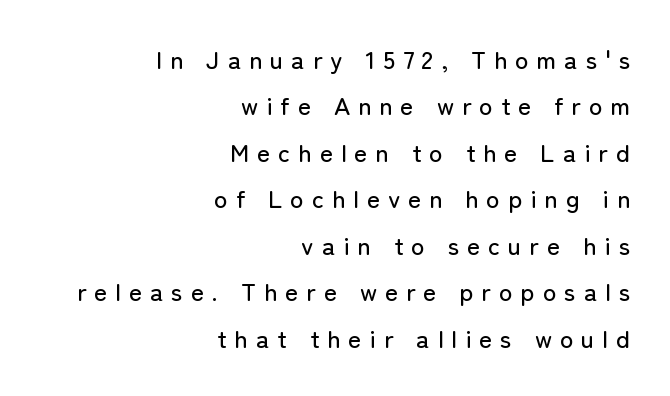
The space directly below the letters is spotless. Short note: letters widely spaced. This rendering uses right alignment, leaving the left contour irregular. The typography opts for an upright posture over an oblique one.
